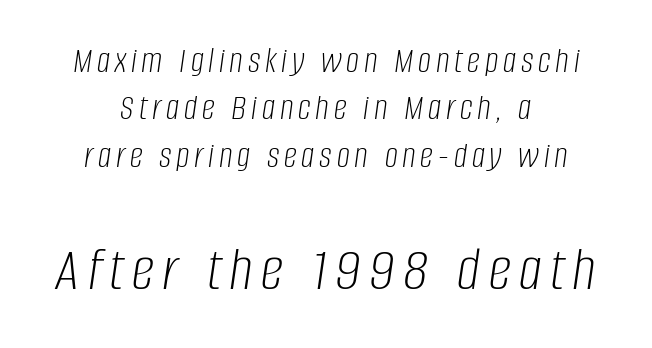
{"italic": "yes", "lean": "right", "slant_degrees": 8, "bold": "no", "weight": "light", "width": "condensed", "stroke_contrast": "low", "x_height": "large", "monospaced": "no", "underline": "no", "align": "center", "line_spacing": "normal", "line_spacing_ratio": 1.28, "larger_block": "second", "size_ratio": 1.73, "glyph_px": 64}
